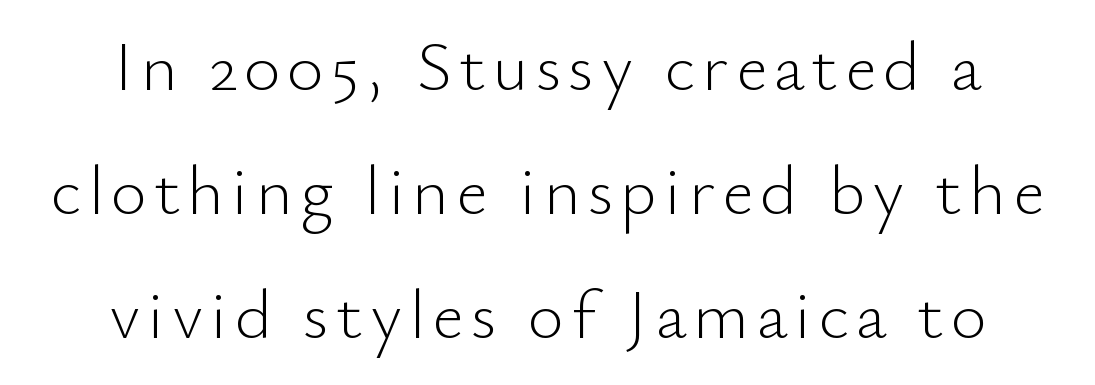
A student would call this center alignment; a typographer would say set centered. The characters display no serif detailing; their extremities are plain. Italic? Not at all — the glyphs are vertical. The rendering uses natural spacing where letterforms have individual widths. The face looks like a standard text weight, possibly lighter.
